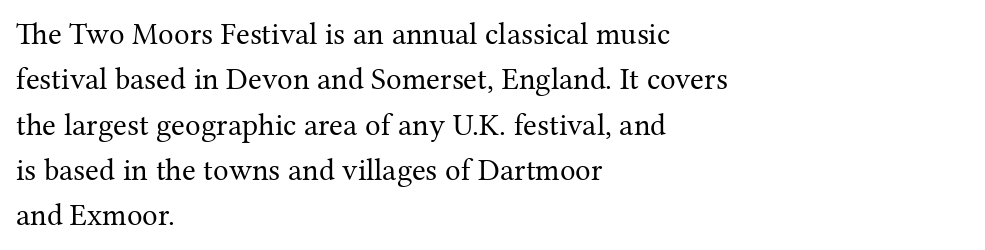
The image shows 31 px regular-weight serif type, upright; set left-aligned, normal line spacing (1.46x), normal letter spacing, not underlined; medium stroke contrast and a medium x-height.
